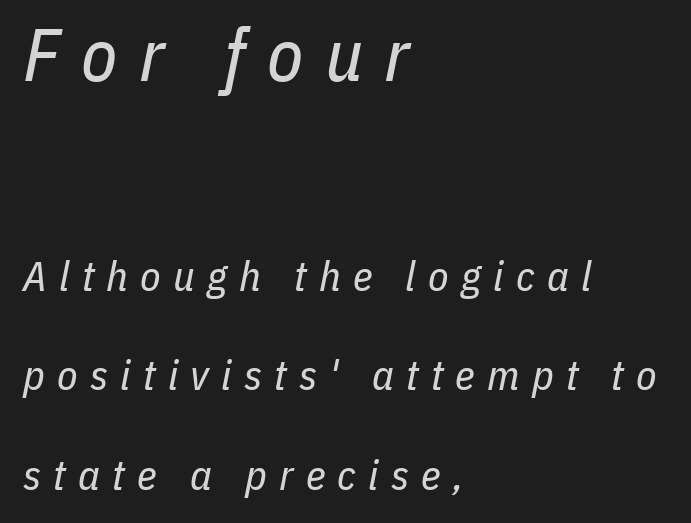
Q: Is the text bold? A: No.
Q: Is the text italic (slanted)? A: Yes, it leans right by about 11 degrees.
Q: Is the text underlined? A: No.
Q: How is the paragraph aligned? A: Left-aligned.
Q: Is the spacing between letters normal or unusually wide? A: Unusually wide.
Q: Is the spacing between lines tight, normal or loose? A: Loose.
Q: Which block of text is set in a larger size, the first (top) or the second (bottom)? A: The first (top) one.
Q: Width (condensed, normal, or wide)? A: Condensed.
Q: Stroke contrast? A: Low.
Q: x-height? A: Medium.
Q: Monospaced? A: No.
